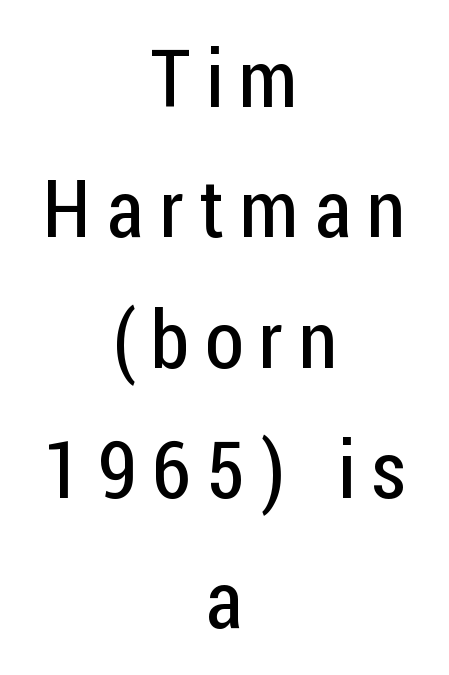
The image shows 79 px regular-weight, condensed sans-serif type, upright; set centered, normal line spacing (1.65x), unusually wide letter spacing (+0.2 em), not underlined; low stroke contrast and a medium x-height.
